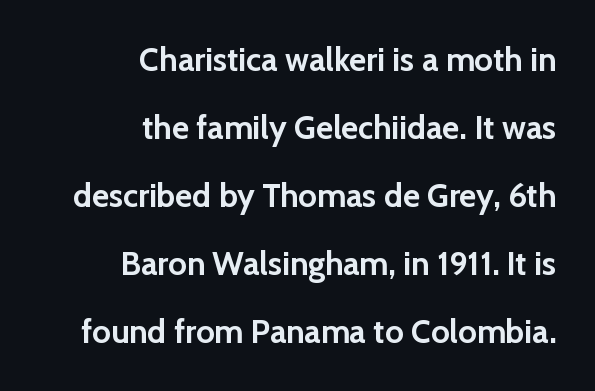
Proportional: the letters do not fall into vertical columns. Words appear dense and cohesive because spacing is normal. Unlike italic type, these characters show no tilt at all. Leftover space on each line is placed entirely before the opening word. Anything drawn beneath the words? Only blank space. This is heavy type, rendered in bold.
